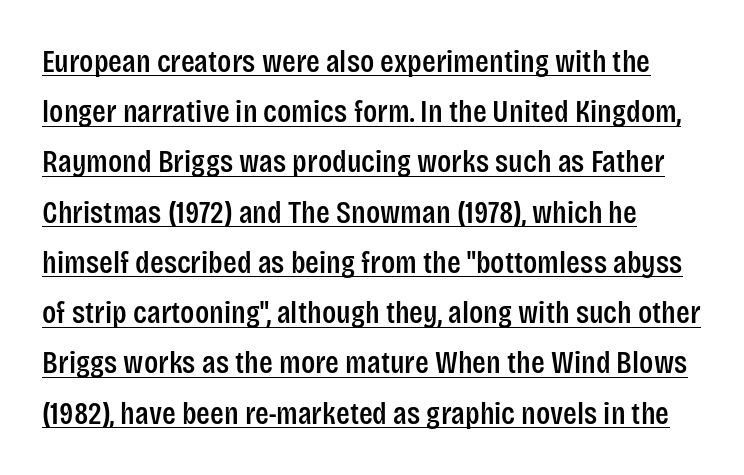
{"serif": "no", "italic": "no", "width": "condensed", "stroke_contrast": "low", "x_height": "large", "monospaced": "no", "underline": "yes", "line_spacing": "normal", "line_spacing_ratio": 1.57, "letter_spacing": "normal", "letter_spacing_em": 0.0, "glyph_px": 32}
